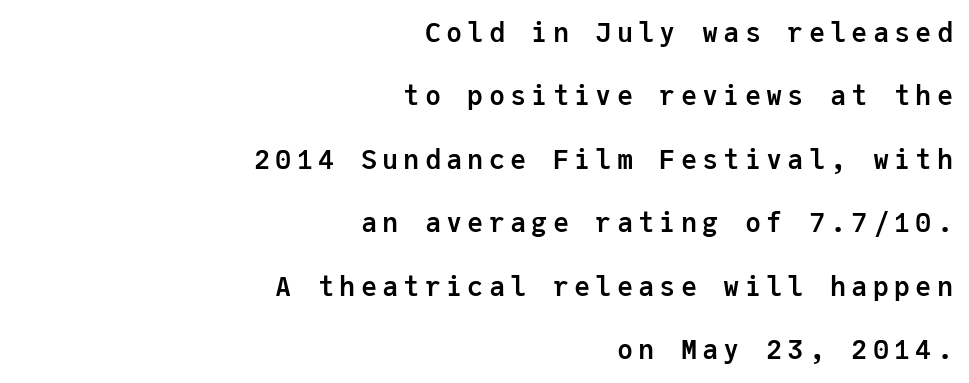
Q: Is the text bold? A: Yes.
Q: Is the text italic (slanted)? A: No, it is upright.
Q: Is the text underlined? A: No.
Q: How is the paragraph aligned? A: Right-aligned.
Q: Is the spacing between lines tight, normal or loose? A: Loose.
